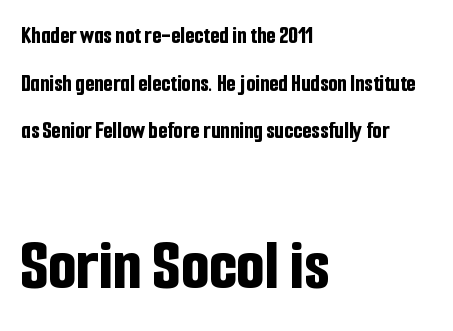
In terms of posture, this sample is upright. Reading down the column, the eye jumps a long way to each next line. The characters display no serif detailing; their extremities are plain. Do the characters align in a grid? No, the font is proportional.
